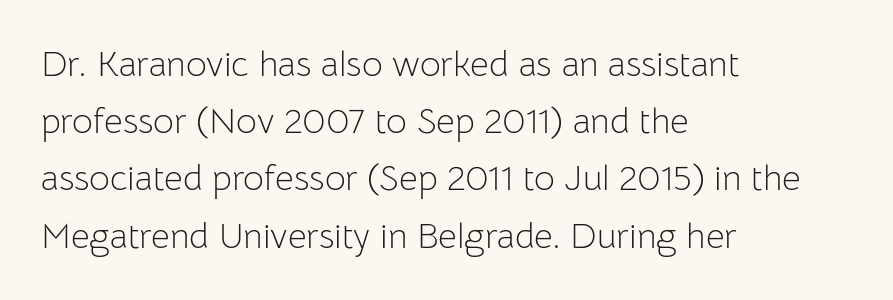
{"serif": "no", "italic": "no", "bold": "no", "weight": "light", "width": "normal", "stroke_contrast": "low", "x_height": "medium", "monospaced": "no", "underline": "no", "align": "left", "line_spacing": "normal", "line_spacing_ratio": 1.59, "letter_spacing": "normal", "letter_spacing_em": 0.0, "glyph_px": 36}
